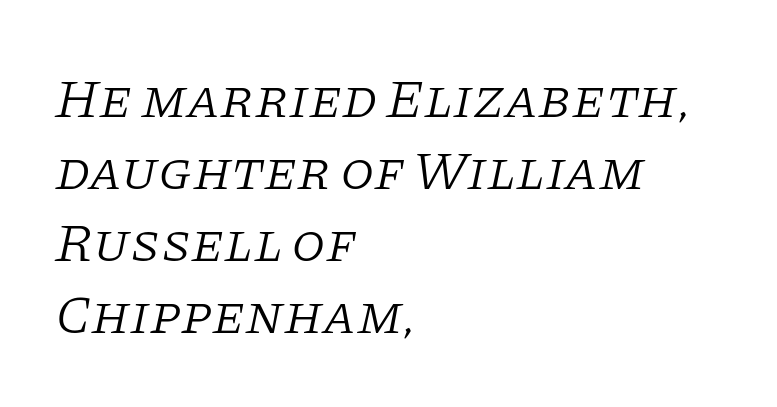
Q: Is the text bold? A: No.
Q: Is the text italic (slanted)? A: Yes, it leans right by about 11 degrees.
Q: Is the typeface a serif or a sans-serif typeface? A: Serif.
Q: Is the text underlined? A: No.
Q: How is the paragraph aligned? A: Left-aligned.
Q: Is the spacing between letters normal or unusually wide? A: Normal.
Q: Is the spacing between lines tight, normal or loose? A: Normal.
Q: Width (condensed, normal, or wide)? A: Normal.
Q: Stroke contrast? A: Low.
Q: x-height? A: Large.
Q: Monospaced? A: No.
